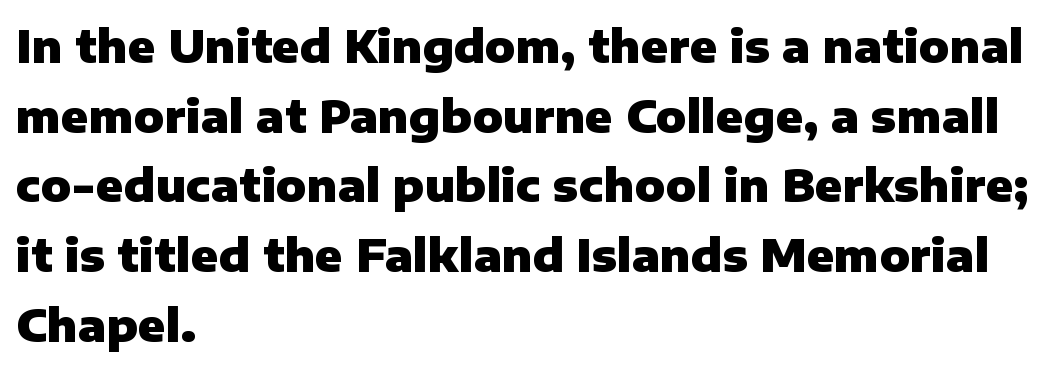
Q: Is the text bold? A: Yes.
Q: Is the text italic (slanted)? A: No, it is upright.
Q: Is the typeface a serif or a sans-serif typeface? A: Sans-serif.
Q: Is the text underlined? A: No.
Q: How is the paragraph aligned? A: Left-aligned.
Q: Is the spacing between letters normal or unusually wide? A: Normal.
Q: Is the spacing between lines tight, normal or loose? A: Normal.
Q: Width (condensed, normal, or wide)? A: Normal.
Q: Stroke contrast? A: Low.
Q: x-height? A: Medium.
Q: Monospaced? A: No.
